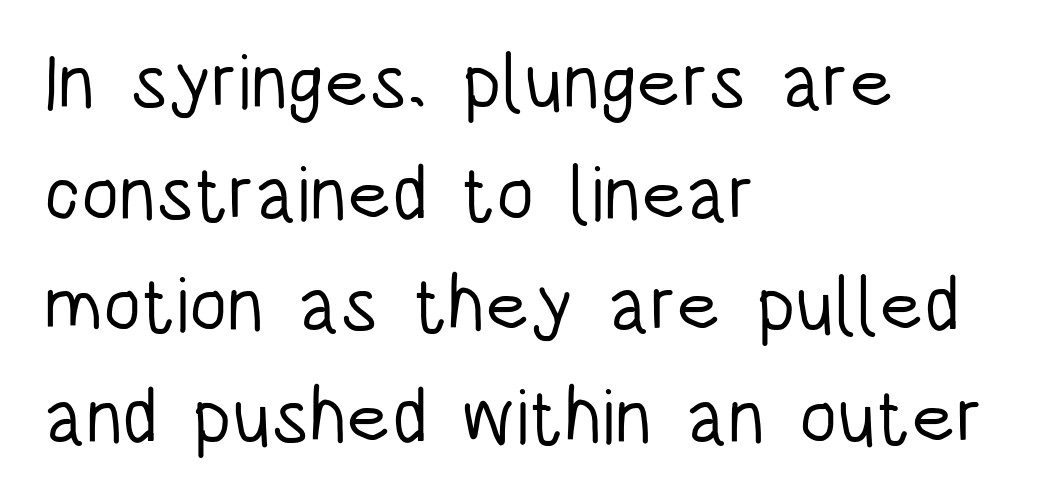
The image shows 77 px light, condensed sans-serif type, upright; set left-aligned, normal line spacing (1.45x), normal letter spacing, not underlined; low stroke contrast and a large x-height.
